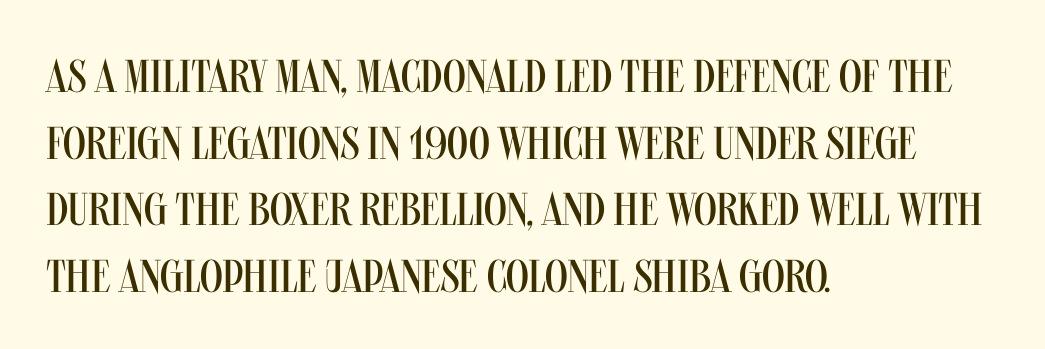
{"serif": "no", "italic": "no", "bold": "no", "weight": "regular", "width": "condensed", "stroke_contrast": "medium", "x_height": "large", "monospaced": "no", "underline": "no", "align": "left", "line_spacing": "normal", "line_spacing_ratio": 1.45, "letter_spacing": "normal", "letter_spacing_em": 0.0, "glyph_px": 46}
